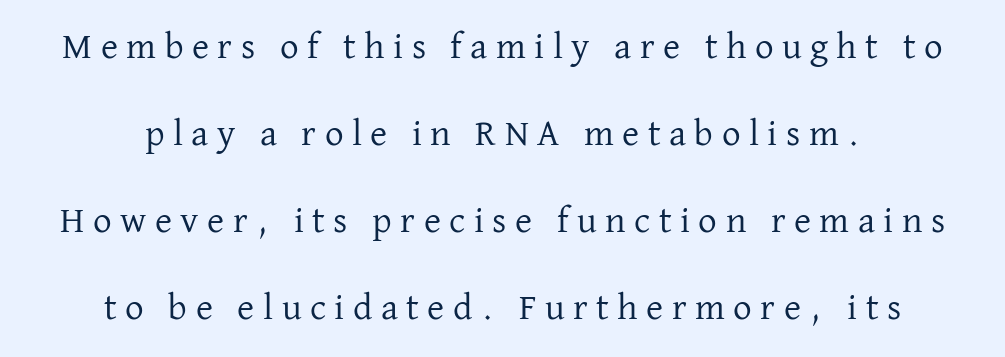
The image shows 37 px regular-weight serif type, upright; set centered, loose line spacing (2.35x), unusually wide letter spacing (+0.23 em), not underlined; low stroke contrast and a medium x-height.
